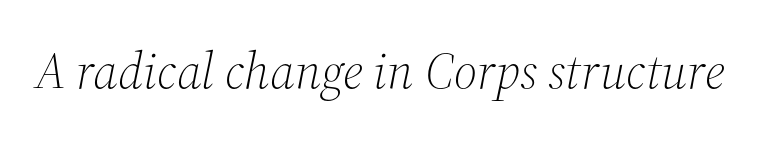
Does the type have serifs? Yes, each stem ends in a small foot. Letter spacing: default. The passage shown is typed in a proportional face where columns would drift. There's an unmistakable incline to the writing here. The specimen omits any rule beneath the text block's lines. The passage shown is not bold in any degree.
